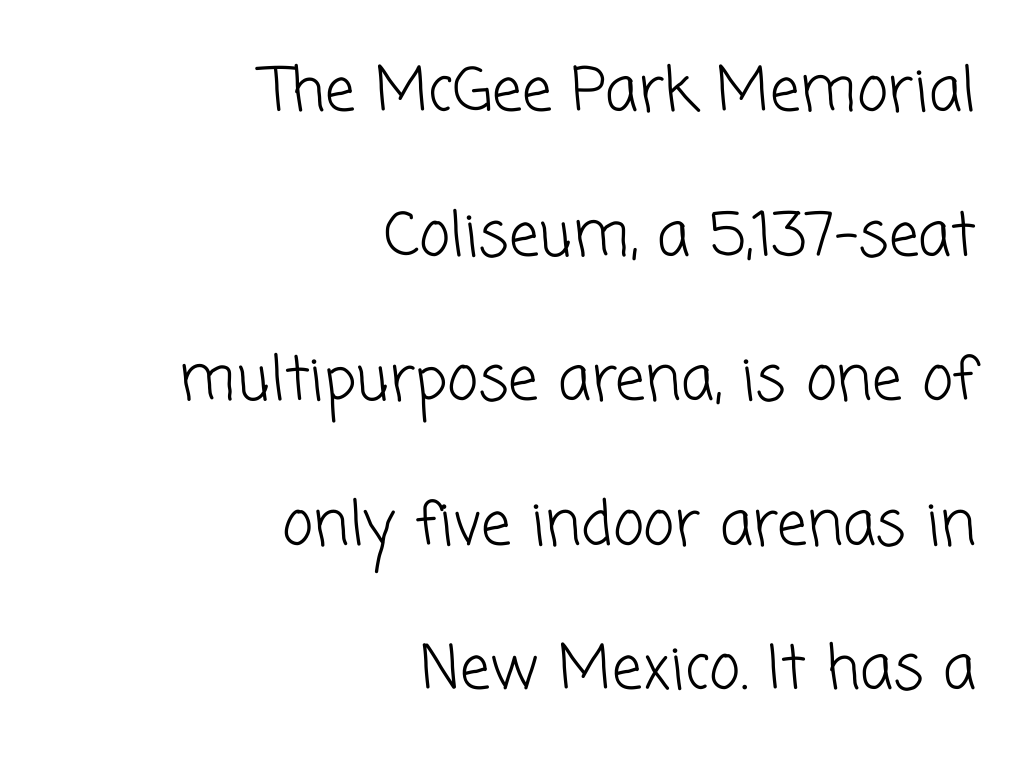
{"serif": "no", "bold": "no", "weight": "light", "width": "normal", "stroke_contrast": "low", "x_height": "medium", "monospaced": "no", "underline": "no", "align": "right", "line_spacing": "loose", "line_spacing_ratio": 2.41, "letter_spacing": "normal", "letter_spacing_em": 0.0, "glyph_px": 60}
